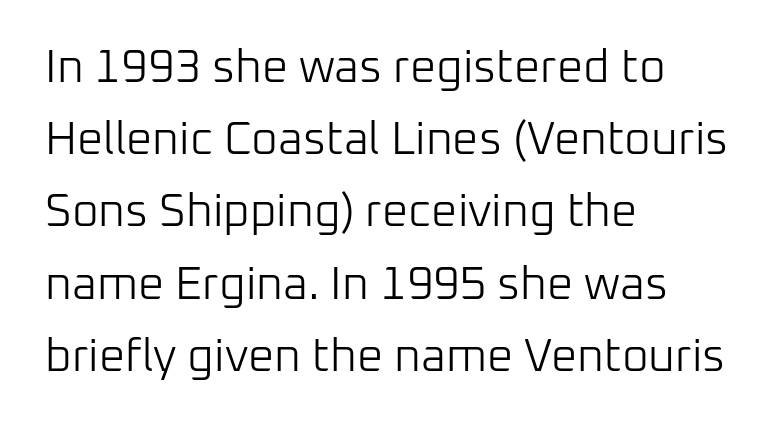
Here the designer chose a conventional face with non-uniform glyph widths. The rows are spaced the way most documents space them. Honestly, there is no underline to notice here at all. Is this a sans? Yes — the strokes have no serifs.
